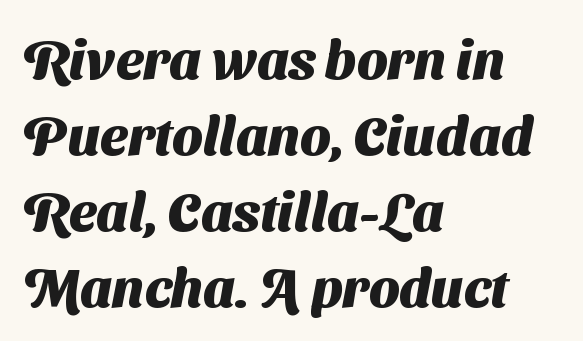
{"serif": "no", "bold": "yes", "weight": "heavy", "width": "normal", "stroke_contrast": "medium", "x_height": "medium", "monospaced": "no", "underline": "no", "align": "left", "line_spacing": "normal", "line_spacing_ratio": 1.41, "letter_spacing": "normal", "letter_spacing_em": 0.0, "glyph_px": 54}
